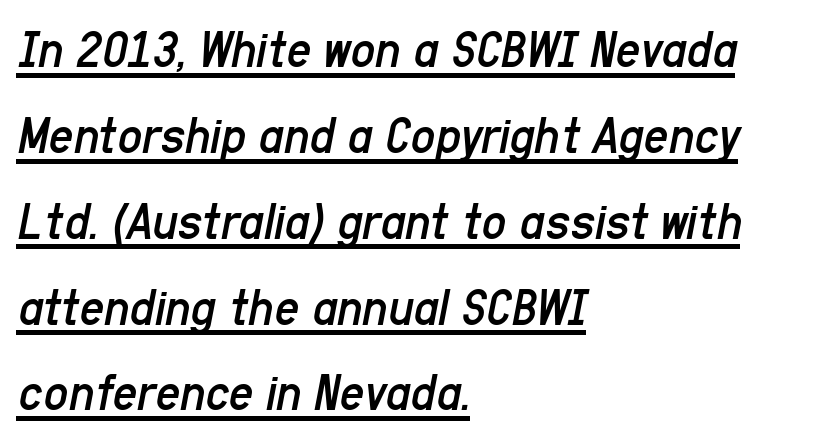
{"italic": "yes", "lean": "right", "slant_degrees": 11, "bold": "no", "weight": "regular", "width": "condensed", "stroke_contrast": "low", "x_height": "medium", "monospaced": "no", "underline": "yes", "align": "left", "line_spacing": "normal", "line_spacing_ratio": 1.59, "letter_spacing": "normal", "letter_spacing_em": 0.0, "glyph_px": 54}
